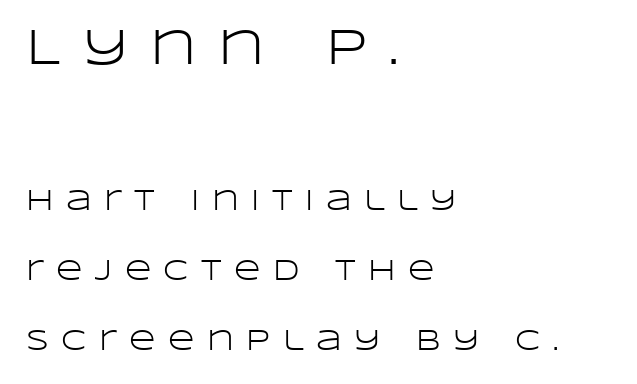
The font is comparable to plain body text, perhaps lighter. What kind of face is this? One without serifs — a sans. The gaps between neighbouring characters are conspicuously large. Any mark beneath the type? The region is blank. Every row of glyphs begins at an identical x-position on the left.
